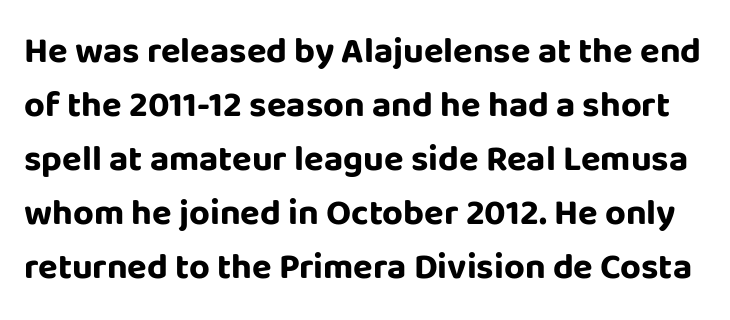
{"serif": "no", "italic": "no", "bold": "yes", "weight": "bold", "width": "normal", "stroke_contrast": "low", "x_height": "large", "monospaced": "no", "underline": "no", "line_spacing": "normal", "line_spacing_ratio": 1.5, "letter_spacing": "normal", "letter_spacing_em": 0.0, "glyph_px": 36}
